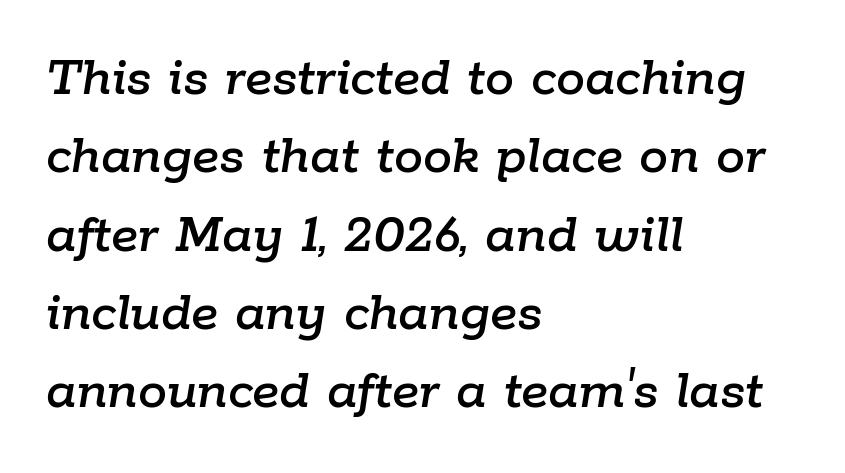
{"italic": "yes", "lean": "right", "slant_degrees": 9, "width": "normal", "stroke_contrast": "low", "x_height": "medium", "monospaced": "no", "underline": "no", "align": "left", "line_spacing": "normal", "line_spacing_ratio": 1.35, "letter_spacing": "normal", "letter_spacing_em": 0.0, "glyph_px": 58}
